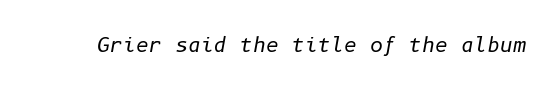
Q: Is the text bold? A: No.
Q: Is the text italic (slanted)? A: Yes, it leans right by about 10 degrees.
Q: Is the text underlined? A: No.
Q: Is the spacing between letters normal or unusually wide? A: Normal.
